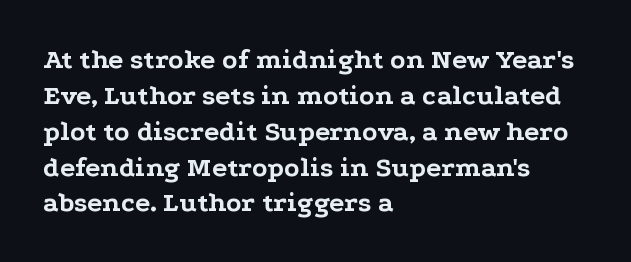
Q: Is the text bold? A: Yes.
Q: Is the text italic (slanted)? A: No, it is upright.
Q: Is the typeface a serif or a sans-serif typeface? A: Serif.
Q: Is the text underlined? A: No.
Q: How is the paragraph aligned? A: Left-aligned.
Q: Is the spacing between letters normal or unusually wide? A: Normal.
Q: Is the spacing between lines tight, normal or loose? A: Normal.
Q: Width (condensed, normal, or wide)? A: Wide.
Q: Stroke contrast? A: Low.
Q: x-height? A: Medium.
Q: Monospaced? A: No.
